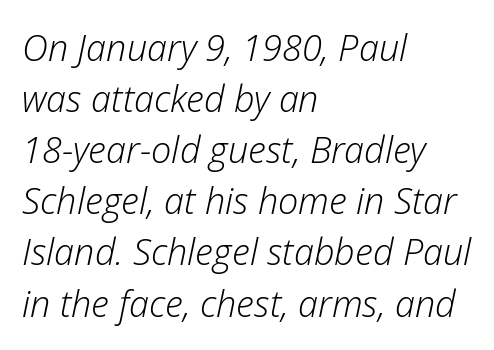
The image shows 36 px light type, italic (leaning right); set left-aligned, normal line spacing (1.42x), normal letter spacing, not underlined; low stroke contrast and a medium x-height.
